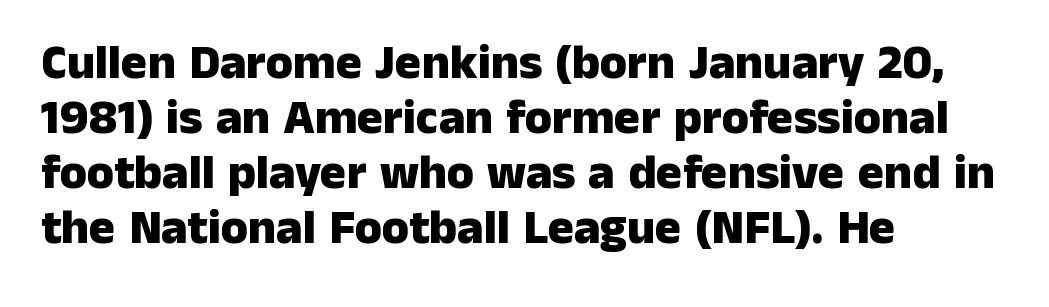
{"serif": "no", "italic": "no", "bold": "yes", "weight": "heavy", "width": "normal", "stroke_contrast": "low", "x_height": "medium", "monospaced": "no", "underline": "no", "align": "left", "line_spacing": "tight", "line_spacing_ratio": 1.12, "letter_spacing": "normal", "letter_spacing_em": 0.0, "glyph_px": 49}
